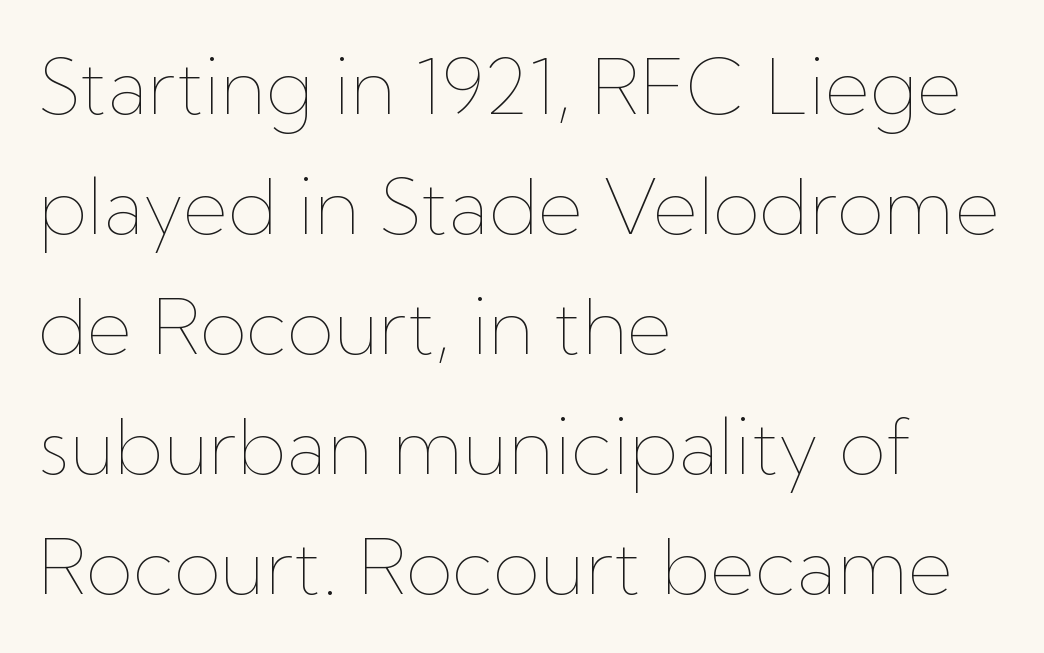
Baseline-to-baseline distance is the conventional proportion of letter height. The rag falls on the right side of this text block. Posture: vertical. Varying glyph widths throughout — classic text-font behaviour. The letters look calm and open, with moderate or lighter stems. The letterforms sit shoulder to shoulder at normal distance.
